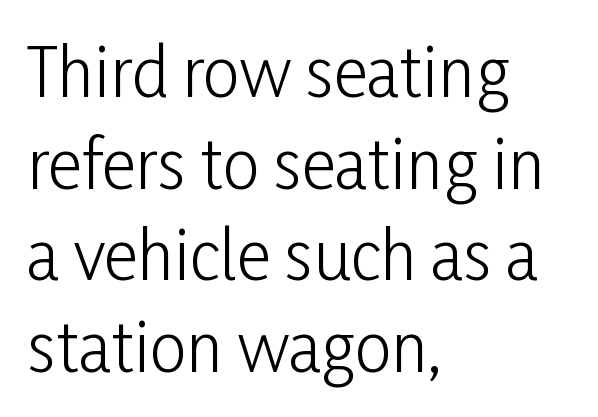
The designer went with a sans here, leaving each stem footless. Rule under the text: the space is simply empty. Does the lettering tilt? It doesn't — this is upright. The tracking reads as untouched default to a designer's eye. Line starts are locked; line ends wander. The vertical gap from one line to the next is medium.
